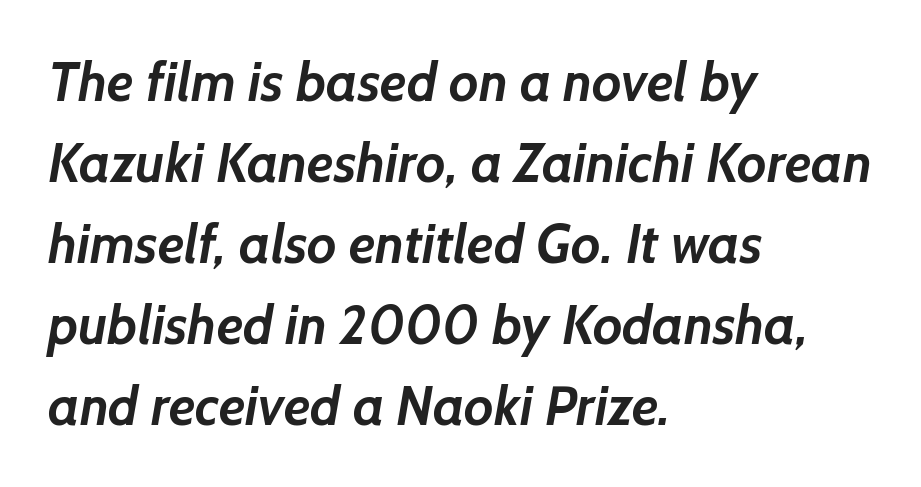
Q: Is the text bold? A: Yes.
Q: Is the typeface a serif or a sans-serif typeface? A: Sans-serif.
Q: Is the text underlined? A: No.
Q: How is the paragraph aligned? A: Left-aligned.
Q: Is the spacing between letters normal or unusually wide? A: Normal.
Q: Is the spacing between lines tight, normal or loose? A: Normal.
Q: Width (condensed, normal, or wide)? A: Normal.
Q: Stroke contrast? A: Low.
Q: x-height? A: Medium.
Q: Monospaced? A: No.
